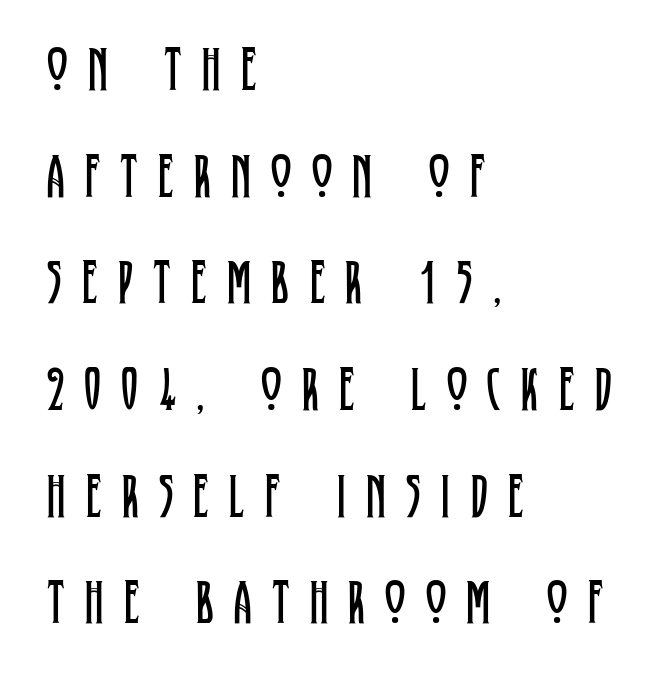
The passage shown has open, widely tracked lettering throughout. Weight: regular or lighter. Is this a sans? No — the strokes have serifs. Tall strokes in this sample are plumb rather than angled.
